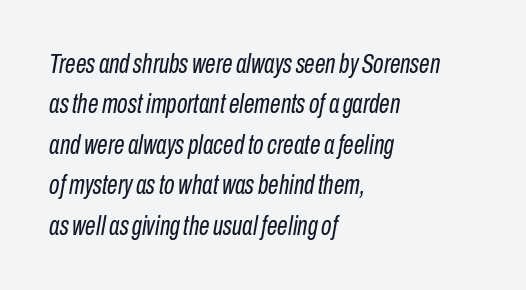
The image shows 27 px text type, italic (leaning right); set left-aligned, normal line spacing (1.5x), normal letter spacing, not underlined.
